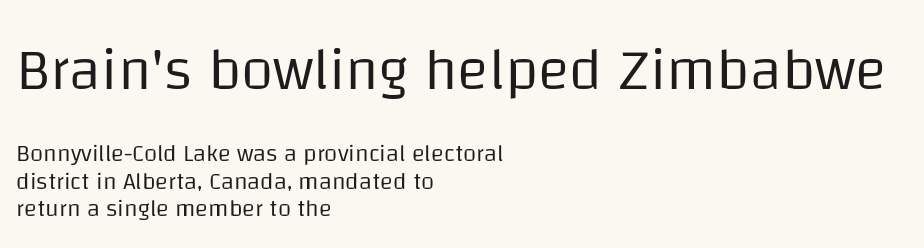
The image shows 59 px regular-weight sans-serif type, upright; set left-aligned, tight line spacing (1.15x), normal letter spacing, not underlined; the first (top) block is 2.46x larger; low stroke contrast and a large x-height.
